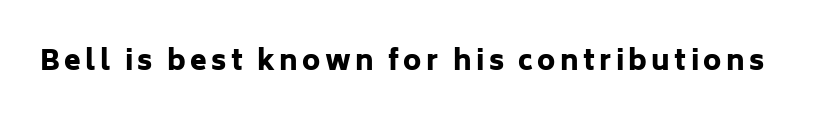
Q: Is the text bold? A: Yes.
Q: Is the text italic (slanted)? A: No, it is upright.
Q: Is the text underlined? A: No.
